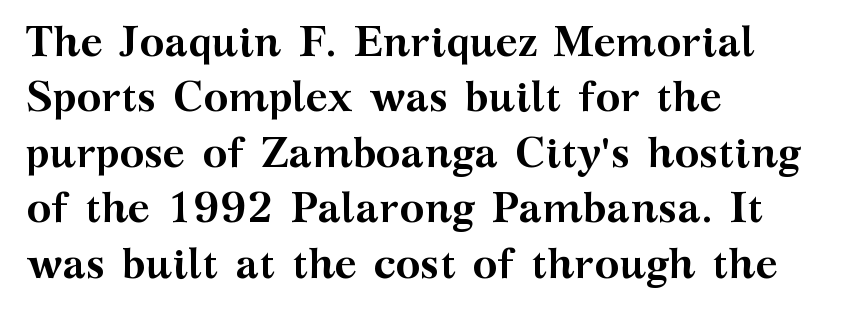
Q: Is the text bold? A: Yes.
Q: Is the text italic (slanted)? A: No, it is upright.
Q: Is the typeface a serif or a sans-serif typeface? A: Serif.
Q: Is the text underlined? A: No.
Q: How is the paragraph aligned? A: Left-aligned.
Q: Is the spacing between letters normal or unusually wide? A: Normal.
Q: Is the spacing between lines tight, normal or loose? A: Normal.
Q: Width (condensed, normal, or wide)? A: Wide.
Q: Stroke contrast? A: Medium.
Q: x-height? A: Medium.
Q: Monospaced? A: No.
